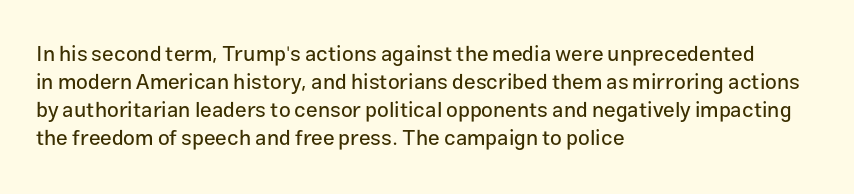
The image shows 21 px text type, upright; set left-aligned, normal line spacing (1.33x), normal letter spacing, not underlined.
